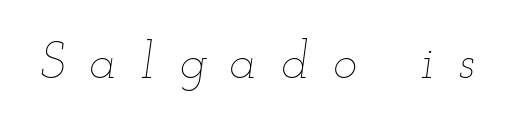
Q: Is the text bold? A: No.
Q: Is the text italic (slanted)? A: Yes, it leans right by about 12 degrees.
Q: Is the text underlined? A: No.
Q: Is the spacing between letters normal or unusually wide? A: Unusually wide.
Q: Width (condensed, normal, or wide)? A: Wide.
Q: Stroke contrast? A: Low.
Q: x-height? A: Small.
Q: Monospaced? A: No.
